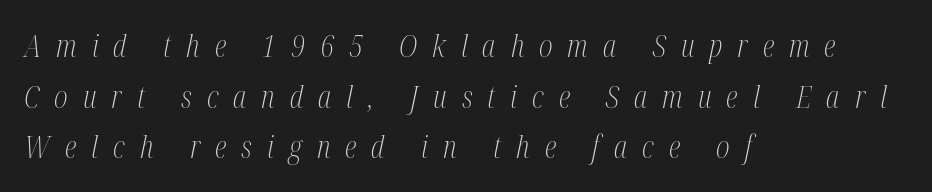
The image shows 30 px light, condensed serif type, italic (leaning right); set left-aligned, normal line spacing (1.69x), unusually wide letter spacing (+0.5 em), not underlined; medium stroke contrast and a medium x-height.
